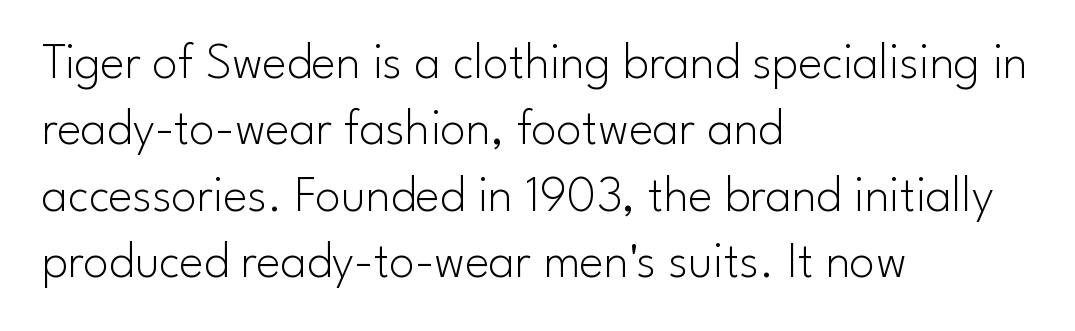
Does the copy run flush right? No — it runs flush left. The letterforms sit at book weight or below. The block of text has a typical density, with ordinary space between rows. Glance below the letters and you will spot only blank space.
